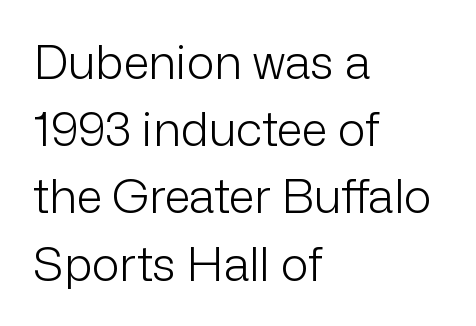
The image shows 47 px light sans-serif type, upright; set left-aligned, normal line spacing (1.43x), normal letter spacing, not underlined; low stroke contrast and a medium x-height.
